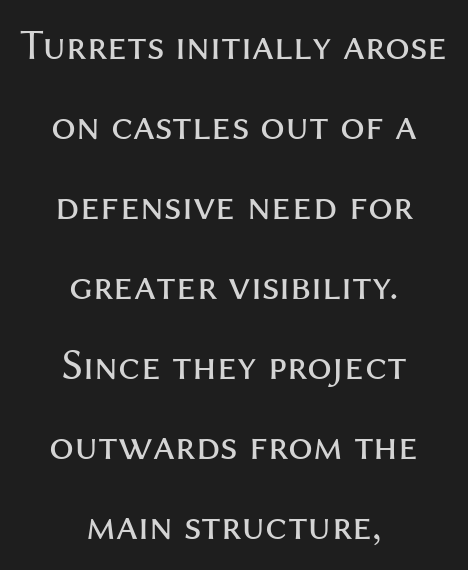
Q: Is the text bold? A: No.
Q: Is the text italic (slanted)? A: No, it is upright.
Q: Is the typeface a serif or a sans-serif typeface? A: Sans-serif.
Q: Is the text underlined? A: No.
Q: How is the paragraph aligned? A: Centered.
Q: Is the spacing between letters normal or unusually wide? A: Normal.
Q: Width (condensed, normal, or wide)? A: Normal.
Q: Stroke contrast? A: Medium.
Q: x-height? A: Medium.
Q: Monospaced? A: No.
